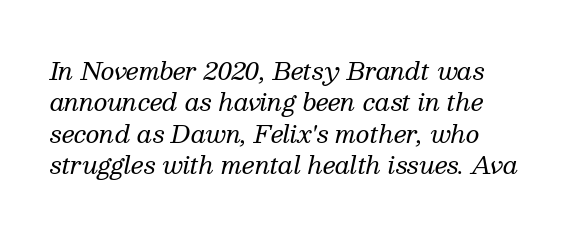
{"italic": "yes", "lean": "right", "slant_degrees": 13, "bold": "no", "underline": "no", "align": "left", "line_spacing": "normal", "line_spacing_ratio": 1.31, "letter_spacing": "normal", "letter_spacing_em": 0.0, "glyph_px": 24}
